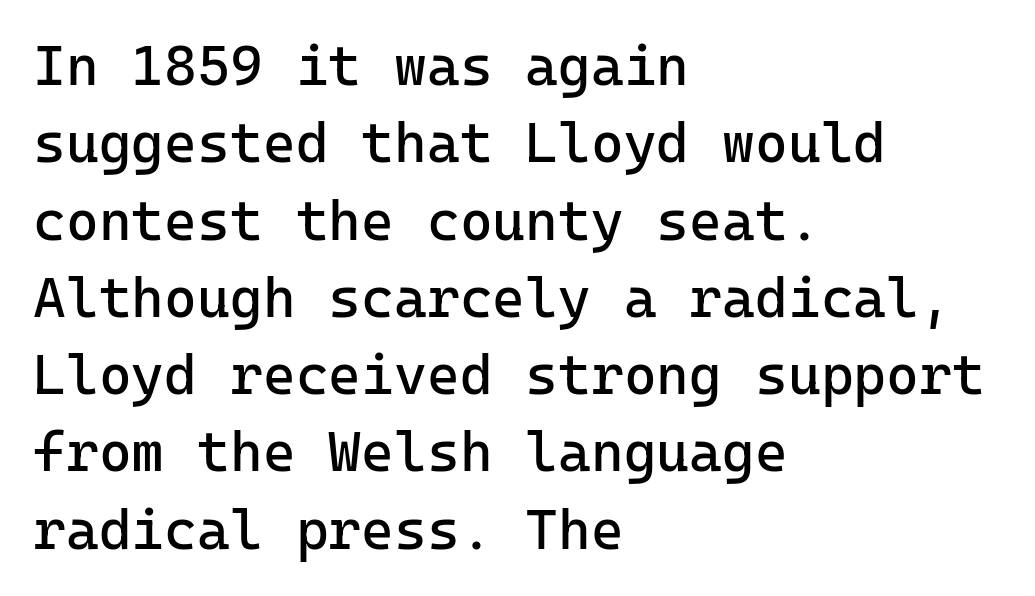
Q: Is the text bold? A: No.
Q: Is the text italic (slanted)? A: No, it is upright.
Q: Is the typeface a serif or a sans-serif typeface? A: Sans-serif.
Q: Is the text underlined? A: No.
Q: How is the paragraph aligned? A: Left-aligned.
Q: Is the spacing between letters normal or unusually wide? A: Normal.
Q: Is the spacing between lines tight, normal or loose? A: Normal.
Q: Width (condensed, normal, or wide)? A: Normal.
Q: Stroke contrast? A: Low.
Q: x-height? A: Medium.
